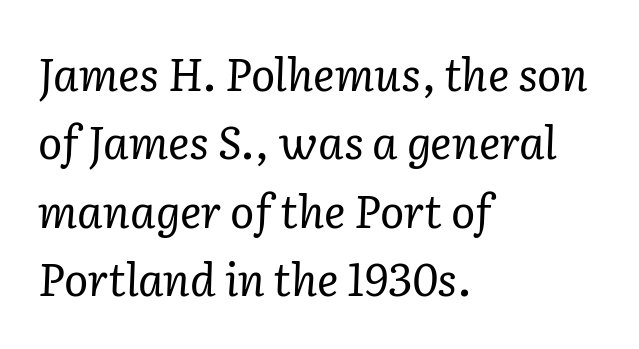
Q: Is the text bold? A: No.
Q: Is the text italic (slanted)? A: Yes, it leans right by about 2 degrees.
Q: Is the typeface a serif or a sans-serif typeface? A: Serif.
Q: Is the text underlined? A: No.
Q: How is the paragraph aligned? A: Left-aligned.
Q: Is the spacing between letters normal or unusually wide? A: Normal.
Q: Is the spacing between lines tight, normal or loose? A: Normal.
Q: Width (condensed, normal, or wide)? A: Normal.
Q: Stroke contrast? A: Low.
Q: x-height? A: Medium.
Q: Monospaced? A: No.
